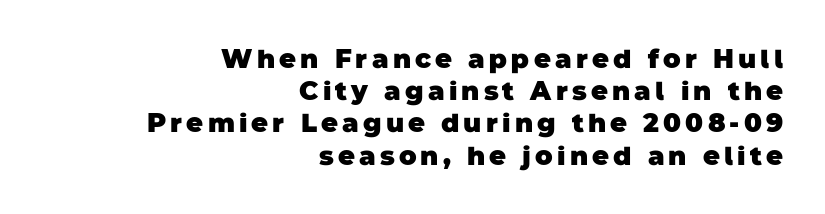
Q: Is the text bold? A: Yes.
Q: Is the text underlined? A: No.
Q: How is the paragraph aligned? A: Right-aligned.
